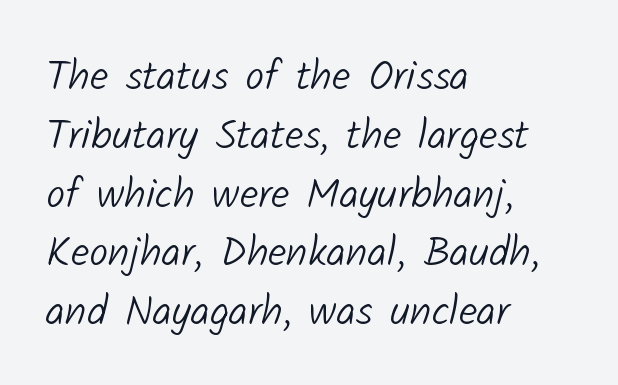
Stroke mass is kept to a normal reading level or below. These lines sit exactly where default settings would place them. The type family on display is of the sans-serif kind. Tracking here is standard; glyphs follow each other at the usual distance. One-word summary of the alignment: left. Descender tails drop into unmarked territory.
